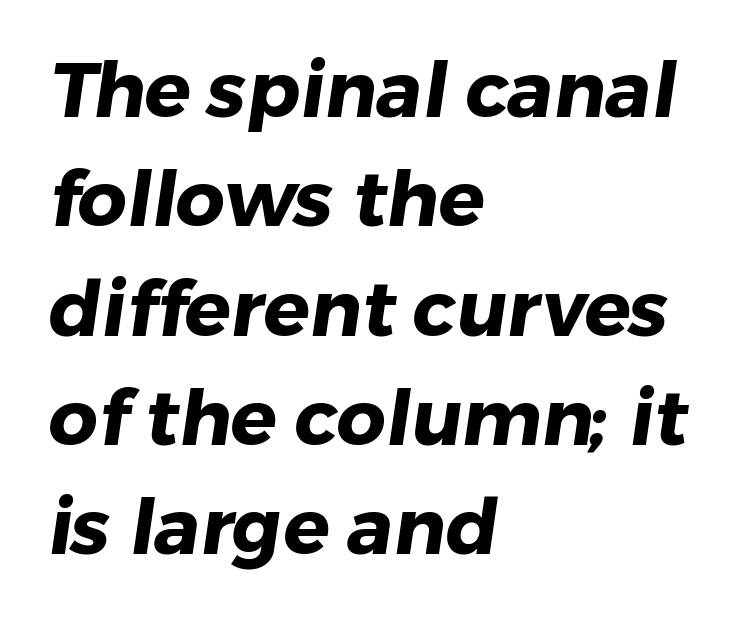
Which margin do the lines hug? The left one — the right edge is uneven. The horizontal fit of the characters is conventional and even. Think of a printed novel: that variable character pitch is what you see here. The words here are not underlined. How heavy is the stroke? Heavy — this is a bold.
